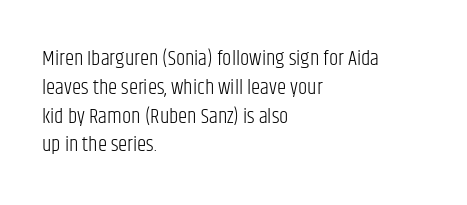
Each new line begins a customary step beneath the previous one. Stems here are at most as thick as an everyday book face. Words appear dense and cohesive because spacing is normal. Descenders hang freely into open space. The axis of the letterforms is exactly vertical.
